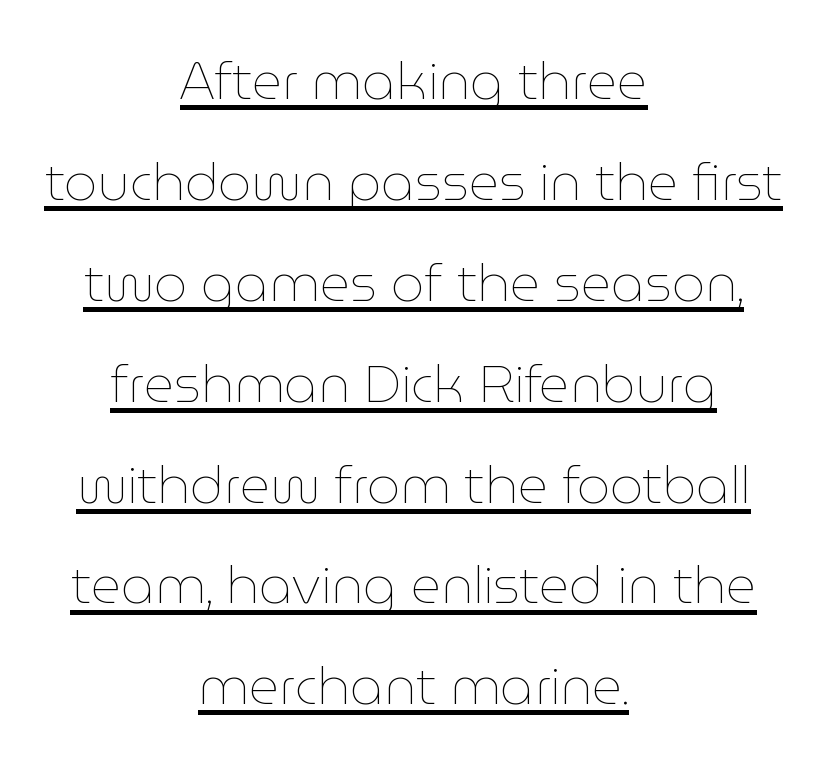
{"italic": "no", "bold": "no", "weight": "thin", "width": "normal", "stroke_contrast": "low", "x_height": "medium", "monospaced": "no", "underline": "yes", "align": "center", "line_spacing": "loose", "line_spacing_ratio": 1.94, "letter_spacing": "normal", "letter_spacing_em": 0.0, "glyph_px": 52}
